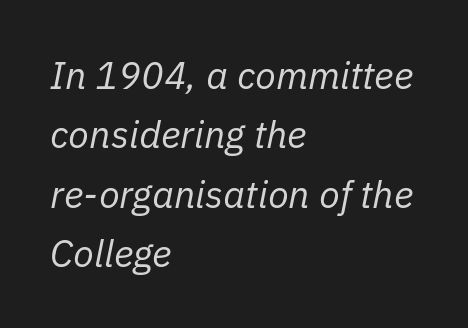
Whoever set this chose a conventional vertical rhythm. Varying glyph widths throughout — classic text-font behaviour. The characters are drawn with everyday or finer stroke widths. Left-aligned paragraph, ragged on the right. Underlining? Definitely not there. The passage shown has conventional tracking throughout.
